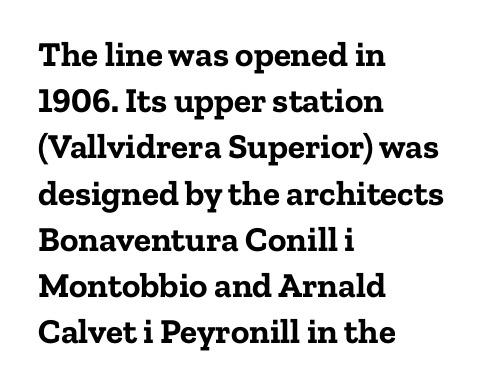
Q: Is the text bold? A: Yes.
Q: Is the text italic (slanted)? A: No, it is upright.
Q: Is the typeface a serif or a sans-serif typeface? A: Serif.
Q: Is the text underlined? A: No.
Q: How is the paragraph aligned? A: Left-aligned.
Q: Is the spacing between letters normal or unusually wide? A: Normal.
Q: Is the spacing between lines tight, normal or loose? A: Normal.
Q: Width (condensed, normal, or wide)? A: Normal.
Q: Stroke contrast? A: Low.
Q: x-height? A: Medium.
Q: Monospaced? A: No.
